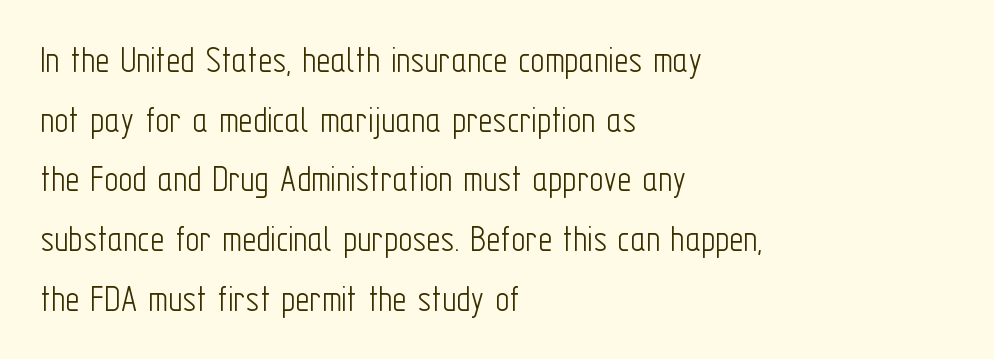
The image shows 39 px light, condensed sans-serif type, upright; set left-aligned, normal line spacing (1.53x), normal letter spacing, not underlined; low stroke contrast and a medium x-height.
